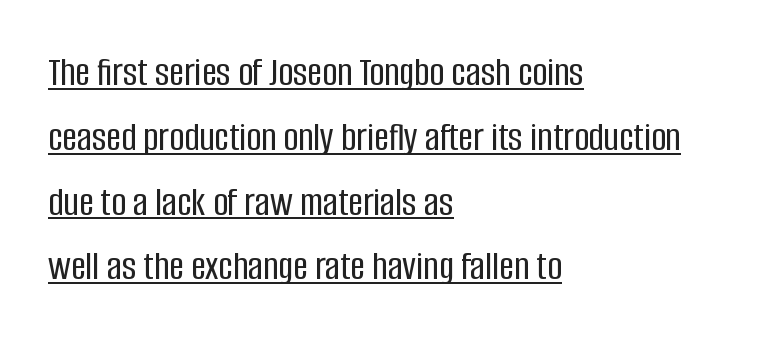
Q: Is the text italic (slanted)? A: No, it is upright.
Q: Is the typeface a serif or a sans-serif typeface? A: Sans-serif.
Q: Is the text underlined? A: Yes.
Q: How is the paragraph aligned? A: Left-aligned.
Q: Is the spacing between letters normal or unusually wide? A: Normal.
Q: Is the spacing between lines tight, normal or loose? A: Normal.
Q: Width (condensed, normal, or wide)? A: Condensed.
Q: Stroke contrast? A: Low.
Q: x-height? A: Large.
Q: Monospaced? A: No.
